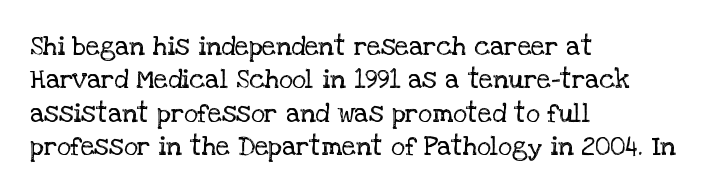
{"italic": "no", "bold": "no", "underline": "no", "align": "left", "line_spacing_ratio": 1.24, "letter_spacing": "normal", "letter_spacing_em": 0.0, "glyph_px": 27}
